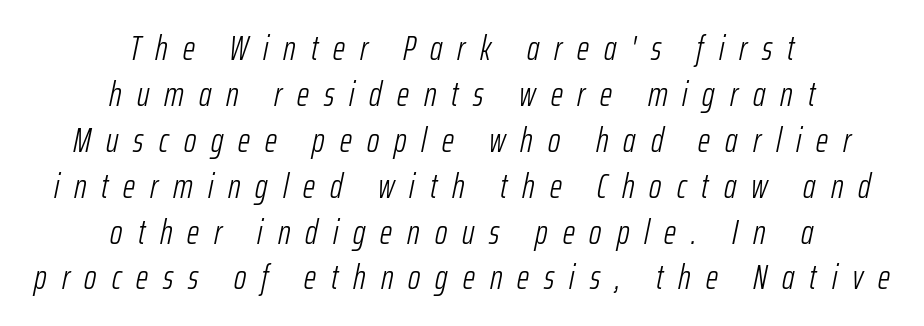
This sample keeps an unexceptional amount of space between lines. These lines are rendered in a variable-pitch font. Look at the tracking — it's clearly loosened, letters drifting apart. Clear beneath every line of the passage.
